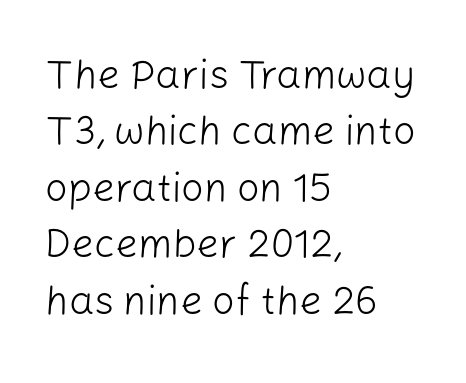
{"serif": "no", "italic": "no", "bold": "no", "weight": "light", "width": "normal", "stroke_contrast": "low", "x_height": "medium", "monospaced": "no", "underline": "no", "align": "left", "line_spacing": "normal", "line_spacing_ratio": 1.41, "letter_spacing": "normal", "letter_spacing_em": 0.0, "glyph_px": 40}
